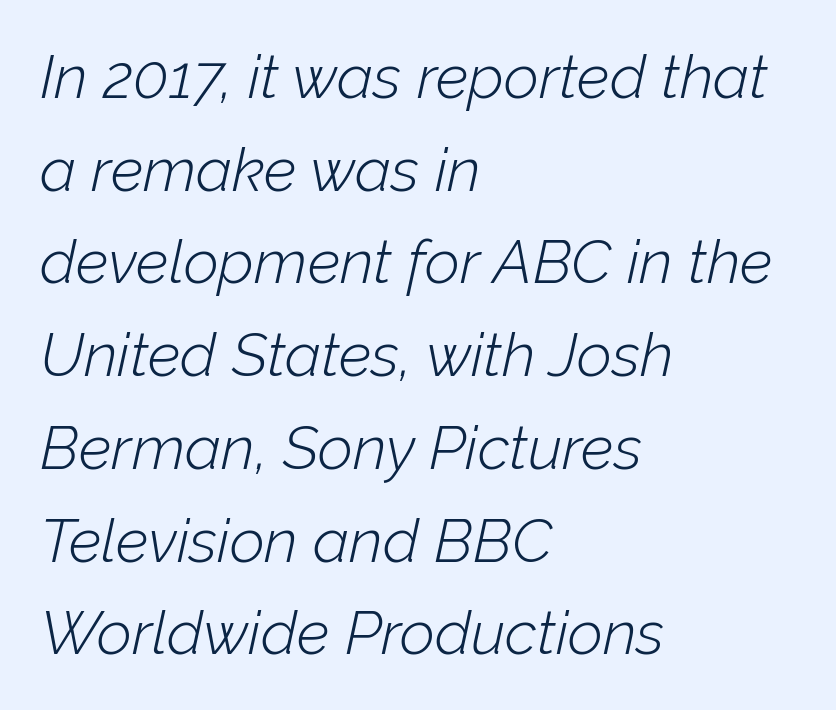
Stroke mass is kept to a normal reading level or below. The passage shown stacks its lines at a standard gap. Words float on clear page, feet unadorned. The specimen reads as italic at a glance. There is no visible air inserted between adjacent glyphs. Notice how the passage keeps a crisp vertical edge on the left only.
